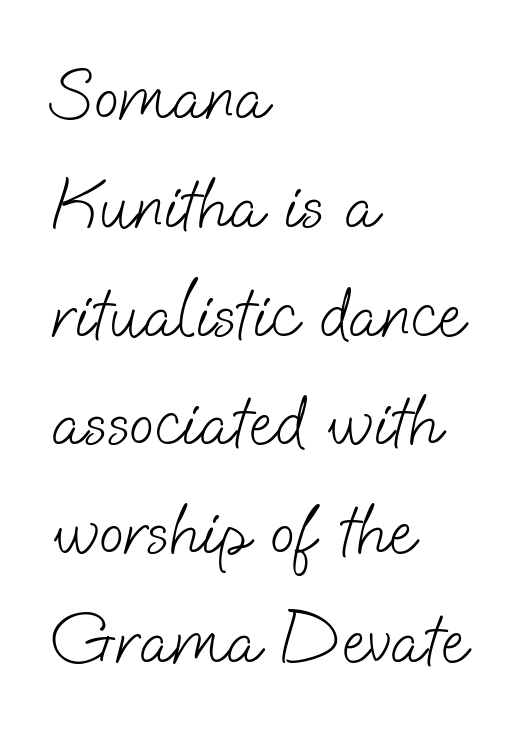
Q: Is the text bold? A: No.
Q: Is the typeface a serif or a sans-serif typeface? A: Sans-serif.
Q: Is the text underlined? A: No.
Q: How is the paragraph aligned? A: Left-aligned.
Q: Is the spacing between letters normal or unusually wide? A: Normal.
Q: Is the spacing between lines tight, normal or loose? A: Normal.
Q: Width (condensed, normal, or wide)? A: Normal.
Q: Stroke contrast? A: Low.
Q: x-height? A: Small.
Q: Monospaced? A: No.
